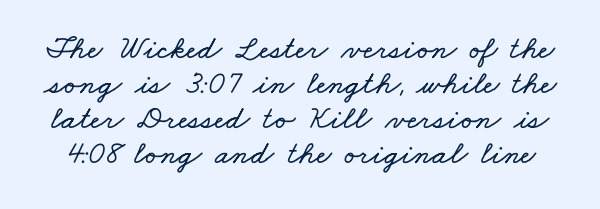
{"width": "wide", "stroke_contrast": "low", "x_height": "small", "monospaced": "no", "underline": "no", "line_spacing": "tight", "line_spacing_ratio": 1.06, "letter_spacing": "normal", "letter_spacing_em": 0.0, "glyph_px": 33}
